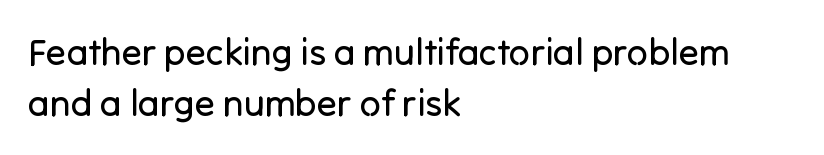
Here the designer chose a conventional face with non-uniform glyph widths. No feet cap the strokes, marking this as sans-serif type. These lines keep a tight, regular rhythm from letter to letter. The area under the type is left untouched. Layout note: lines flush left. The lettering stays uniformly vertical, giving the passage a roman look.
